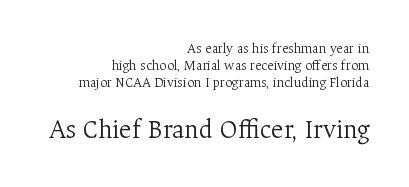
Q: Is the text bold? A: No.
Q: Is the text italic (slanted)? A: No, it is upright.
Q: Is the text underlined? A: No.
Q: How is the paragraph aligned? A: Right-aligned.
Q: Is the spacing between letters normal or unusually wide? A: Normal.
Q: Which block of text is set in a larger size, the first (top) or the second (bottom)? A: The second (bottom) one.
